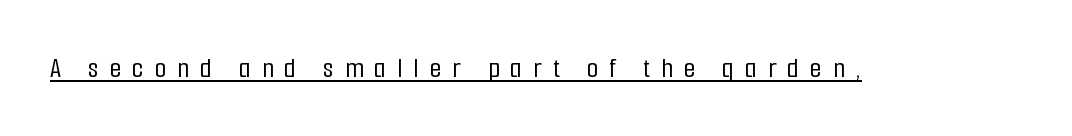
{"serif": "no", "italic": "no", "width": "condensed", "stroke_contrast": "low", "x_height": "medium", "monospaced": "no", "underline": "yes", "letter_spacing": "wide", "letter_spacing_em": 0.39, "glyph_px": 29}
